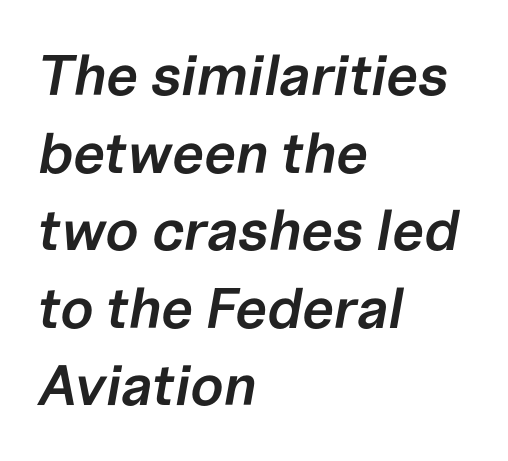
Q: Is the text bold? A: Semi-bold.
Q: Is the text italic (slanted)? A: Yes, it leans right by about 10 degrees.
Q: Is the text underlined? A: No.
Q: How is the paragraph aligned? A: Left-aligned.
Q: Is the spacing between letters normal or unusually wide? A: Normal.
Q: Is the spacing between lines tight, normal or loose? A: Normal.
Q: Width (condensed, normal, or wide)? A: Normal.
Q: Stroke contrast? A: Low.
Q: x-height? A: Medium.
Q: Monospaced? A: No.
